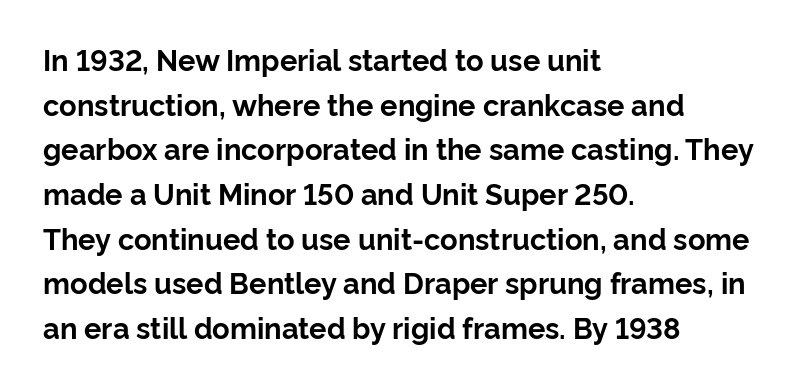
{"serif": "no", "italic": "no", "bold": "yes", "weight": "bold", "width": "normal", "stroke_contrast": "low", "x_height": "medium", "monospaced": "no", "underline": "no", "align": "left", "line_spacing": "normal", "line_spacing_ratio": 1.54, "letter_spacing": "normal", "letter_spacing_em": 0.0, "glyph_px": 29}
